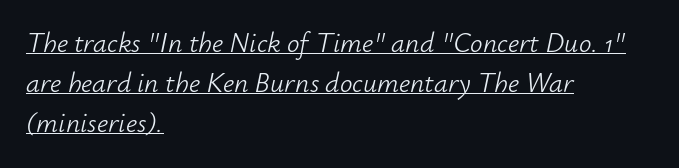
{"italic": "yes", "lean": "right", "slant_degrees": 12, "bold": "no", "weight": "light", "width": "normal", "stroke_contrast": "low", "x_height": "small", "monospaced": "no", "underline": "yes", "align": "left", "line_spacing": "normal", "line_spacing_ratio": 1.43, "letter_spacing": "normal", "letter_spacing_em": 0.0, "glyph_px": 28}
